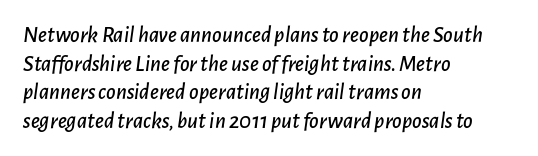
Nothing unusual about the tracking: characters are spaced as the font intends. It's the slanting kind of type. A clean baseline with only descenders dipping below it. The lines are quadded left.
